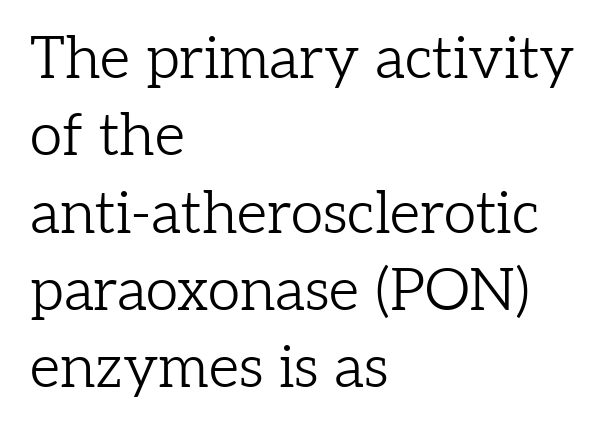
Q: Is the text bold? A: No.
Q: Is the text italic (slanted)? A: No, it is upright.
Q: Is the typeface a serif or a sans-serif typeface? A: Serif.
Q: Is the text underlined? A: No.
Q: How is the paragraph aligned? A: Left-aligned.
Q: Is the spacing between letters normal or unusually wide? A: Normal.
Q: Is the spacing between lines tight, normal or loose? A: Normal.
Q: Width (condensed, normal, or wide)? A: Normal.
Q: Stroke contrast? A: Low.
Q: x-height? A: Medium.
Q: Monospaced? A: No.
